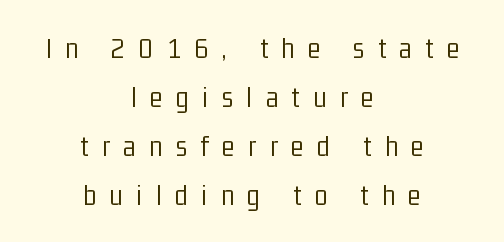
The image shows 30 px light, condensed sans-serif type, upright; set centered, normal line spacing (1.63x), unusually wide letter spacing (+0.45 em), not underlined; low stroke contrast and a medium x-height.
